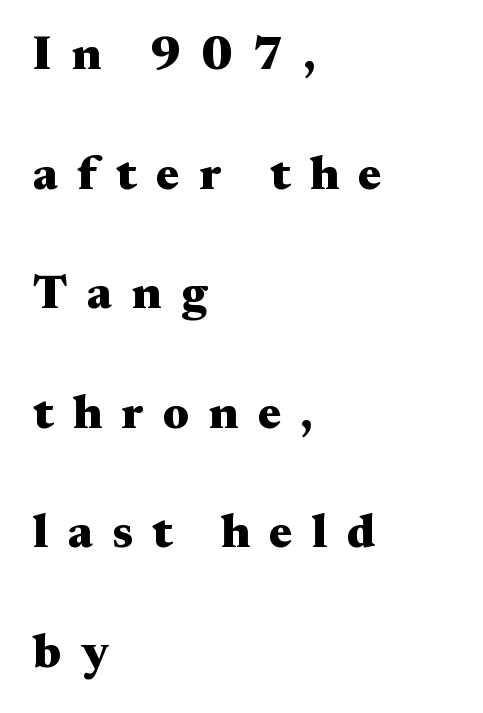
The lettering holds an erect, upright posture throughout. The passage shown is typed in a proportional face where columns would drift. In terms of leading, this rendering errs on the spacious side. This rendering uses left alignment, leaving the right contour irregular. A clean baseline with only descenders dipping below it. Typographic density is high because the face is bold.
